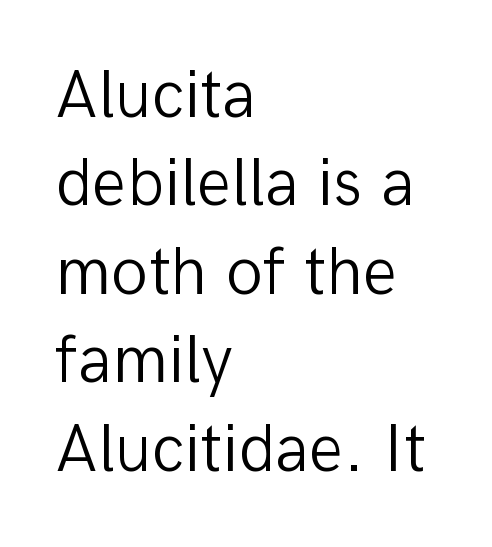
The lines are quadded left. Words appear dense and cohesive because spacing is normal. Character widths vary here, with narrow letters taking less room than wide ones. Vertical stems look standard width or narrower in stroke. Check under the words: just untouched page.
